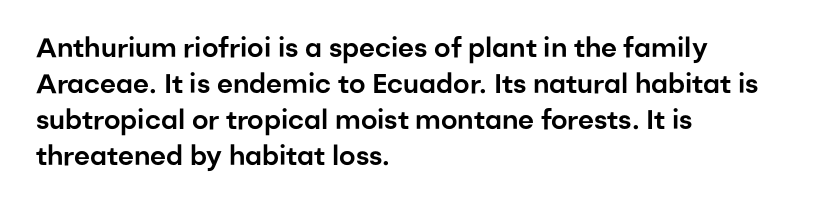
The image shows 27 px text type, upright; set left-aligned, normal line spacing (1.33x), normal letter spacing, not underlined.
